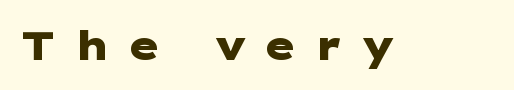
{"serif": "no", "italic": "no", "bold": "yes", "weight": "heavy", "width": "wide", "stroke_contrast": "low", "x_height": "medium", "underline": "no", "letter_spacing": "wide", "letter_spacing_em": 0.41, "glyph_px": 40}
